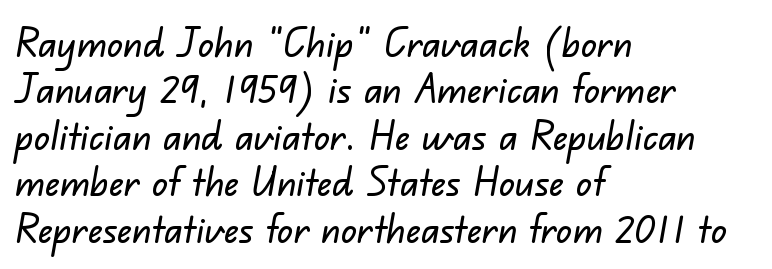
The image shows 40 px sans-serif type; set left-aligned, line spacing 1.16x, normal letter spacing, not underlined; low stroke contrast and a small x-height.
